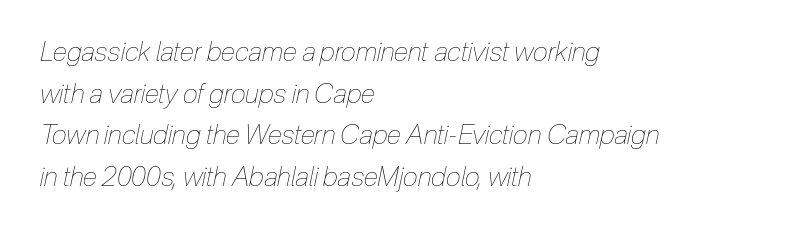
{"italic": "yes", "lean": "right", "slant_degrees": 12, "bold": "no", "underline": "no", "align": "left", "line_spacing": "normal", "line_spacing_ratio": 1.54, "letter_spacing": "normal", "letter_spacing_em": 0.0, "glyph_px": 27}
